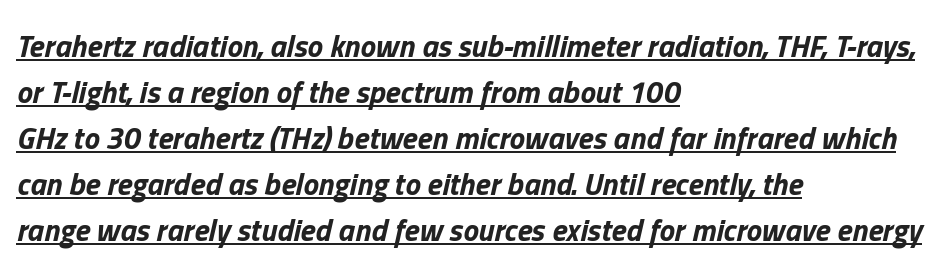
These lines are rendered in a variable-pitch font. These words are printed bold, with thick strokes throughout. The space between consecutive lines is moderate. Typeset ragged right — the left edge is the straight one. What stands out about the letter spacing? Nothing — it is the standard amount.
